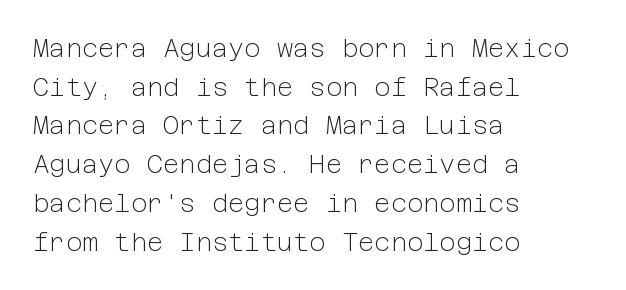
{"italic": "no", "bold": "no", "underline": "no", "align": "left", "line_spacing": "normal", "line_spacing_ratio": 1.55, "letter_spacing": "normal", "letter_spacing_em": 0.0, "glyph_px": 25}
